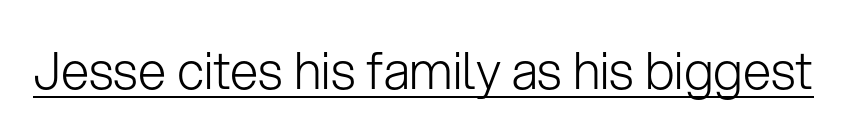
Q: Is the text bold? A: No.
Q: Is the text italic (slanted)? A: No, it is upright.
Q: Is the typeface a serif or a sans-serif typeface? A: Sans-serif.
Q: Is the text underlined? A: Yes.
Q: Is the spacing between letters normal or unusually wide? A: Normal.
Q: Width (condensed, normal, or wide)? A: Normal.
Q: Stroke contrast? A: Low.
Q: x-height? A: Medium.
Q: Monospaced? A: No.
